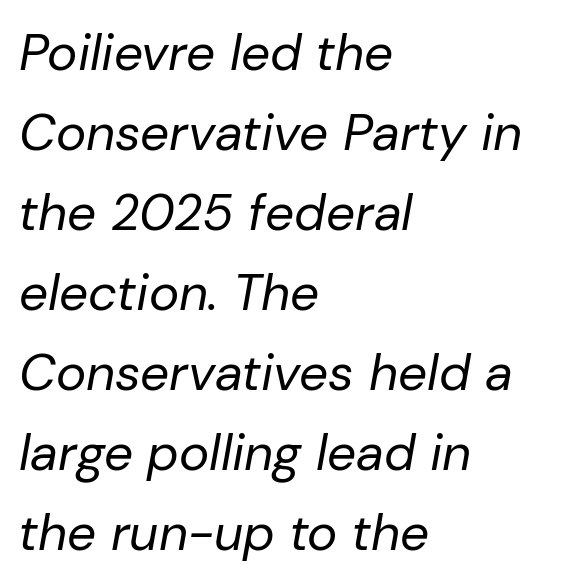
The image shows 51 px regular-weight type, italic (leaning right); set left-aligned, normal line spacing (1.57x), normal letter spacing, not underlined; low stroke contrast and a medium x-height.
